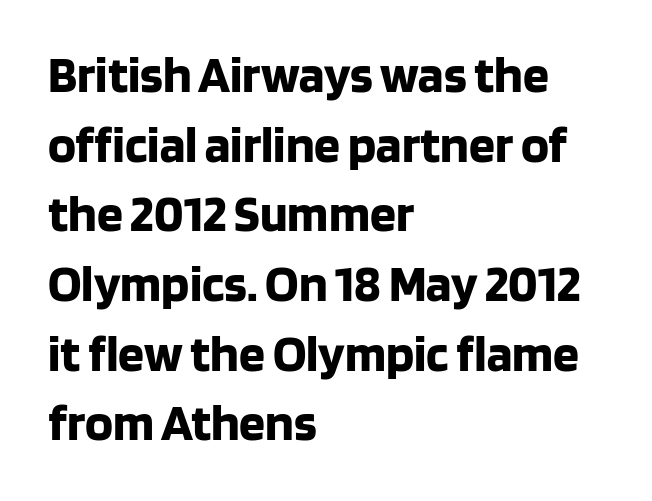
{"serif": "no", "italic": "no", "bold": "yes", "weight": "bold", "width": "normal", "stroke_contrast": "low", "x_height": "large", "monospaced": "no", "underline": "no", "align": "left", "line_spacing": "normal", "line_spacing_ratio": 1.34, "letter_spacing": "normal", "letter_spacing_em": 0.0, "glyph_px": 52}
